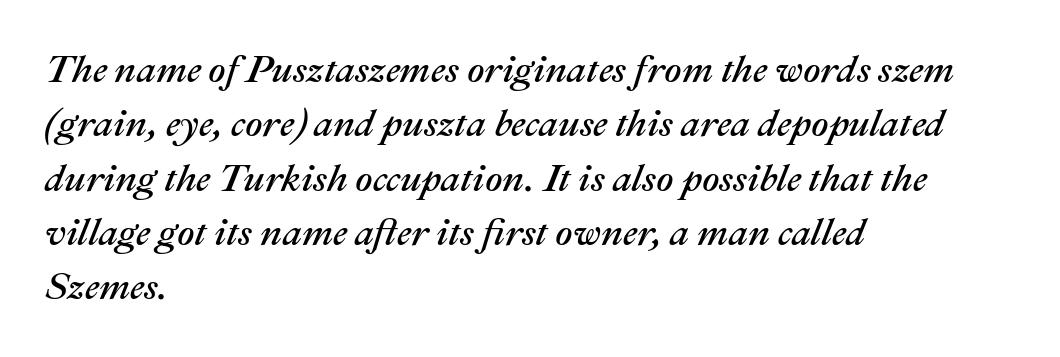
{"italic": "yes", "lean": "right", "slant_degrees": 22, "width": "normal", "stroke_contrast": "medium", "x_height": "medium", "monospaced": "no", "underline": "no", "align": "left", "line_spacing": "normal", "line_spacing_ratio": 1.43, "letter_spacing": "normal", "letter_spacing_em": 0.0, "glyph_px": 38}
